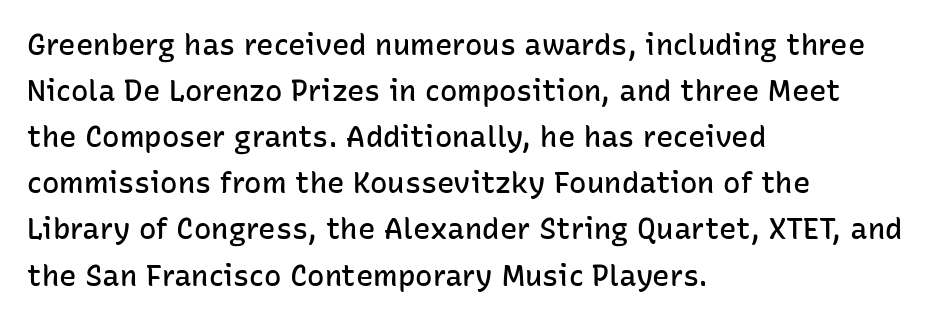
Each word holds together tightly as a unit, with standard inter-letter gaps. The typesetter chose a ragged-right arrangement here. The space between consecutive lines is moderate. The foot of each line stays bare and open.
